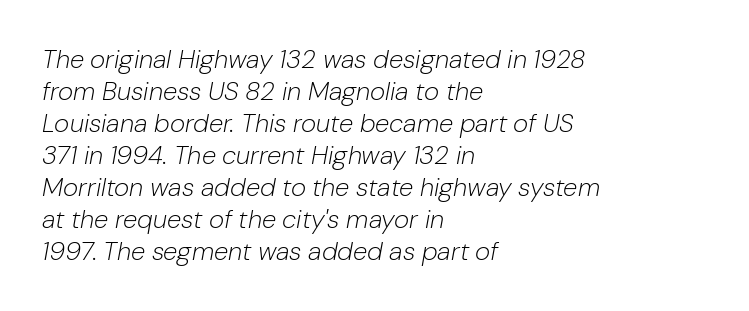
The image shows 26 px text type, italic (leaning right); set left-aligned, line spacing 1.23x, normal letter spacing, not underlined.
